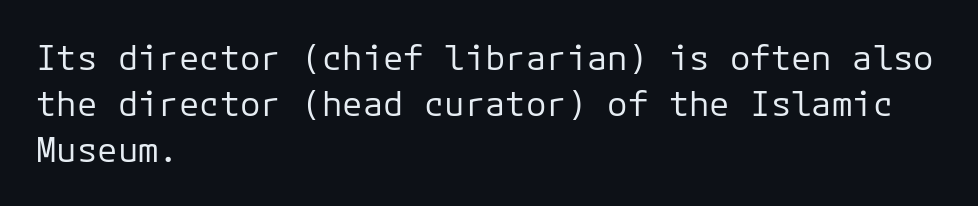
The lines sit at an ordinary, default distance from one another. Horizontal alignment here is leftward, the default for most running prose. Plain, unruled lines of type. Compared with typical body copy, the letter spacing here is the same. Are there feet on the stems? There aren't — it's a sans.
